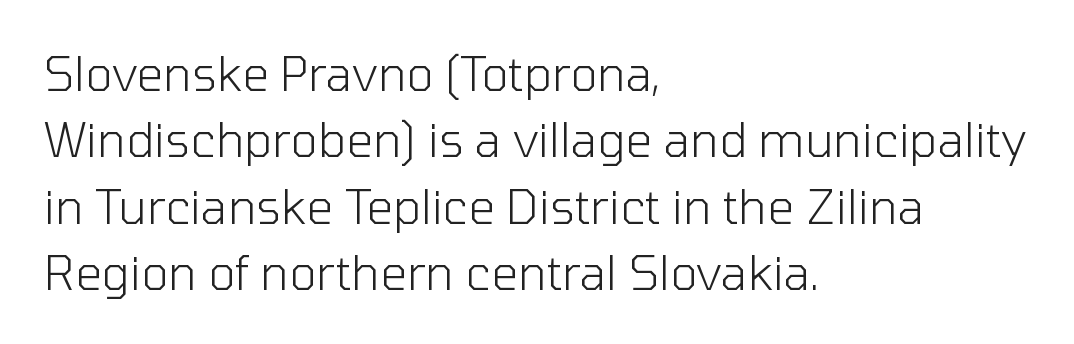
All the whitespace from short lines collects on the right. Each letter keeps its own natural width here, so spacing adapts to shape. This is the regular roman posture of the typeface. The rendering keeps characters at their native spacing. How would I describe the line gaps? Plain and ordinary. Weight: in the light-to-regular range.
